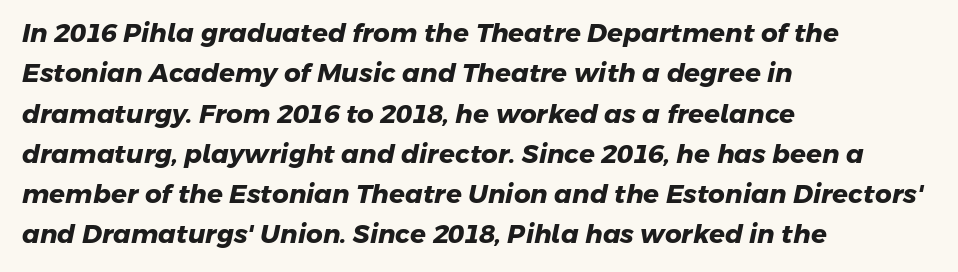
Q: Is the text bold? A: Yes.
Q: Is the text underlined? A: No.
Q: How is the paragraph aligned? A: Left-aligned.
Q: Is the spacing between letters normal or unusually wide? A: Normal.
Q: Is the spacing between lines tight, normal or loose? A: Normal.
